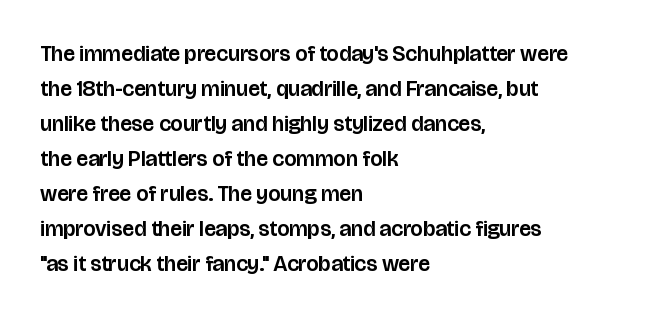
Q: Is the text italic (slanted)? A: No, it is upright.
Q: Is the text underlined? A: No.
Q: How is the paragraph aligned? A: Left-aligned.
Q: Is the spacing between letters normal or unusually wide? A: Normal.
Q: Is the spacing between lines tight, normal or loose? A: Normal.
